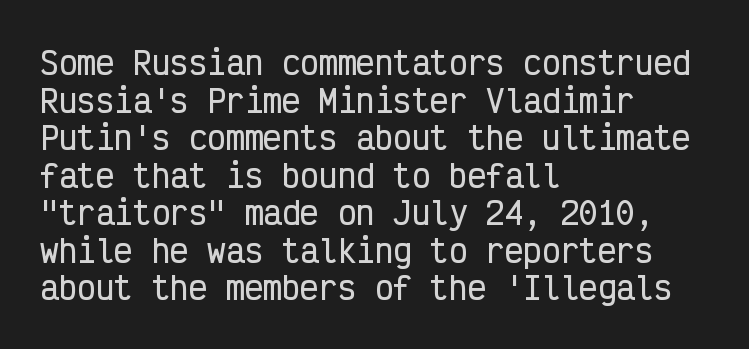
{"serif": "no", "italic": "no", "width": "condensed", "stroke_contrast": "low", "x_height": "medium", "monospaced": "yes", "underline": "no", "align": "left", "line_spacing_ratio": 1.21, "letter_spacing": "normal", "letter_spacing_em": 0.0, "glyph_px": 31}
